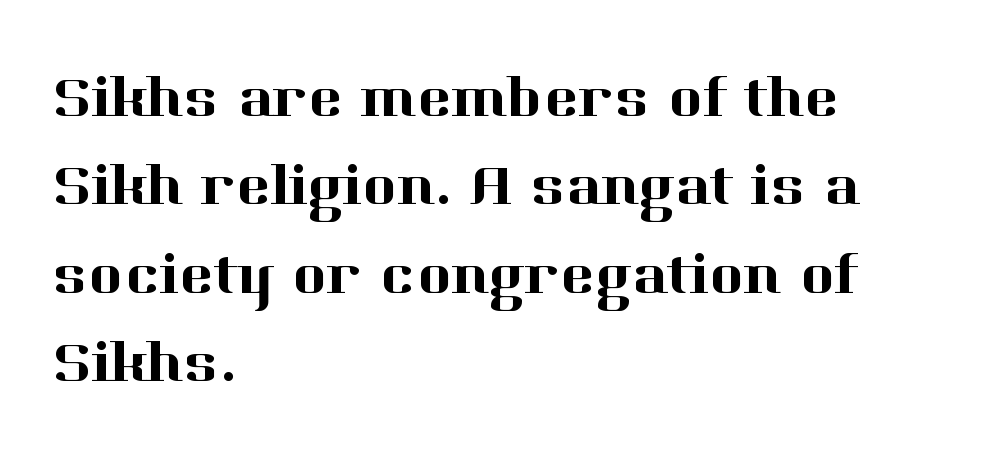
The image shows 59 px serif type, upright; set left-aligned, normal line spacing (1.5x), normal letter spacing, not underlined; high stroke contrast and a medium x-height.
